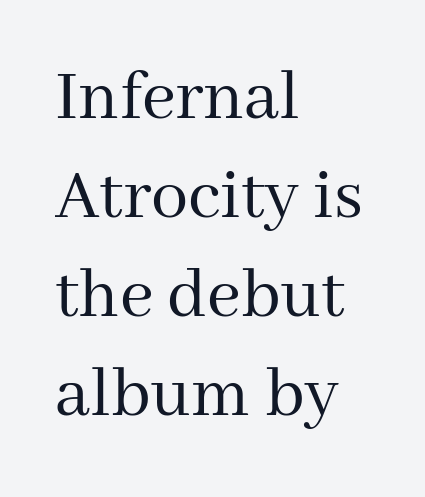
What kind of face is this? One with serifs. A bare baseline throughout the passage. There is no visible air inserted between adjacent glyphs. Heft: none added — not bold.
